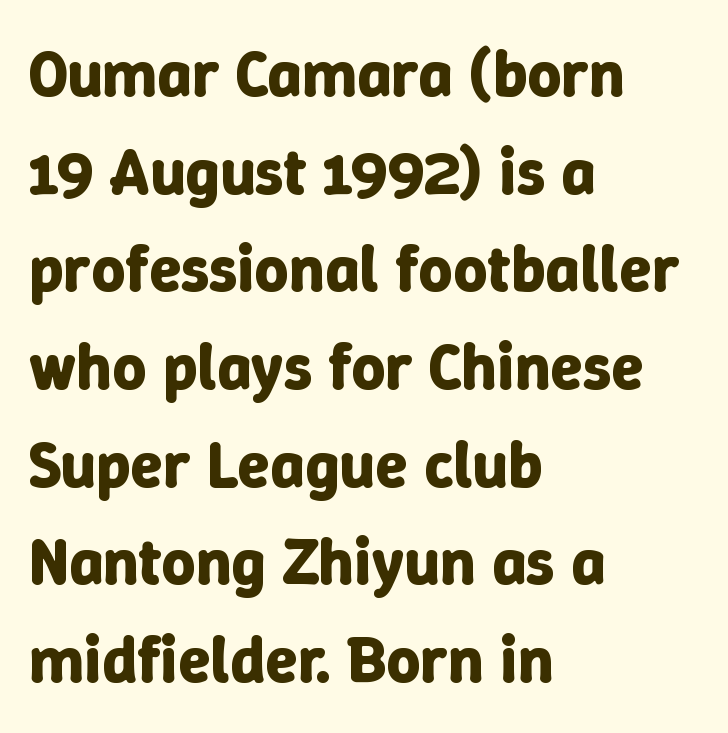
Q: Is the text bold? A: Yes.
Q: Is the text italic (slanted)? A: No, it is upright.
Q: Is the text underlined? A: No.
Q: How is the paragraph aligned? A: Left-aligned.
Q: Is the spacing between letters normal or unusually wide? A: Normal.
Q: Is the spacing between lines tight, normal or loose? A: Normal.
Q: Width (condensed, normal, or wide)? A: Normal.
Q: Stroke contrast? A: Low.
Q: x-height? A: Medium.
Q: Monospaced? A: No.
